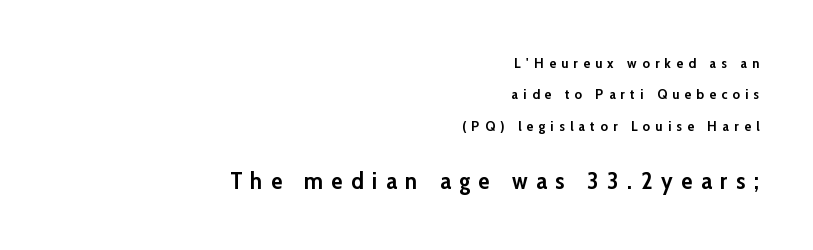
Q: Is the text bold? A: Yes.
Q: Is the text italic (slanted)? A: No, it is upright.
Q: Is the text underlined? A: No.
Q: How is the paragraph aligned? A: Right-aligned.
Q: Is the spacing between letters normal or unusually wide? A: Unusually wide.
Q: Is the spacing between lines tight, normal or loose? A: Loose.
Q: Which block of text is set in a larger size, the first (top) or the second (bottom)? A: The second (bottom) one.
